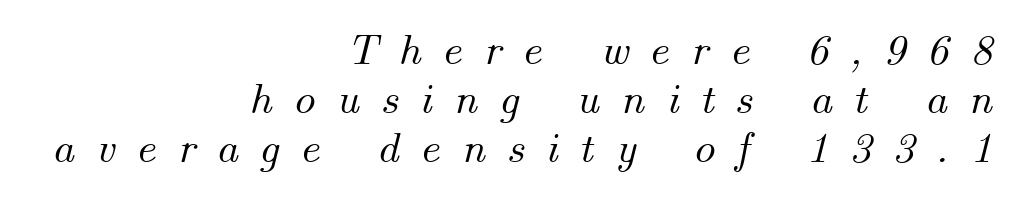
{"italic": "yes", "lean": "right", "slant_degrees": 14, "width": "normal", "stroke_contrast": "medium", "x_height": "small", "monospaced": "no", "underline": "no", "align": "right", "line_spacing": "tight", "line_spacing_ratio": 1.11, "letter_spacing": "wide", "letter_spacing_em": 0.47, "glyph_px": 44}
